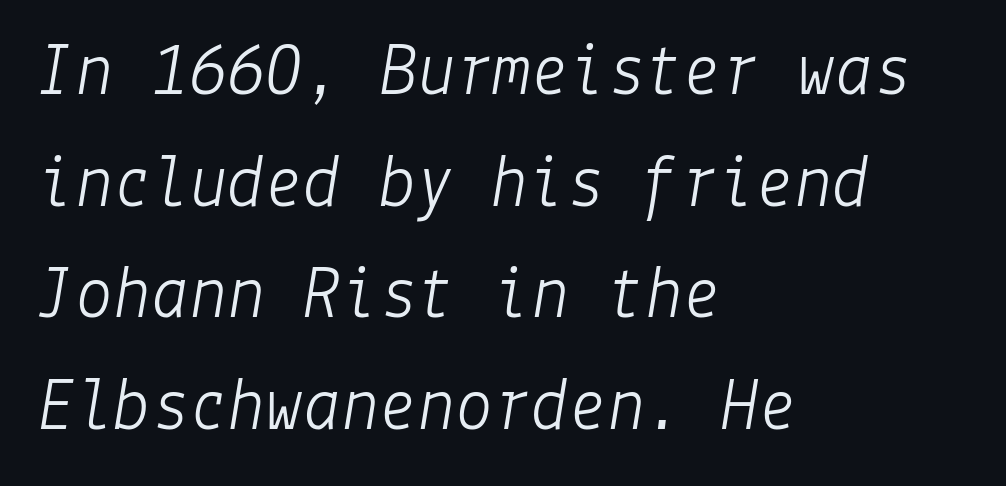
{"italic": "yes", "lean": "right", "slant_degrees": 9, "bold": "no", "weight": "light", "width": "normal", "stroke_contrast": "low", "x_height": "medium", "underline": "no", "align": "left", "line_spacing": "normal", "line_spacing_ratio": 1.47, "letter_spacing": "normal", "letter_spacing_em": 0.0, "glyph_px": 76}
